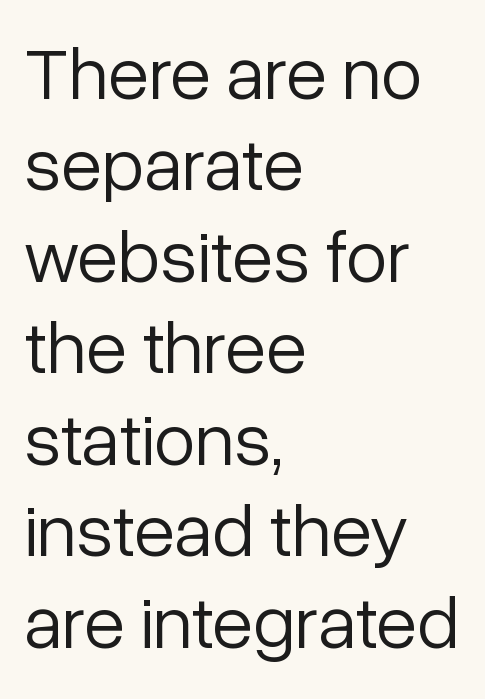
Q: Is the text bold? A: No.
Q: Is the text italic (slanted)? A: No, it is upright.
Q: Is the typeface a serif or a sans-serif typeface? A: Sans-serif.
Q: Is the text underlined? A: No.
Q: How is the paragraph aligned? A: Left-aligned.
Q: Is the spacing between letters normal or unusually wide? A: Normal.
Q: Width (condensed, normal, or wide)? A: Normal.
Q: Stroke contrast? A: Low.
Q: x-height? A: Medium.
Q: Monospaced? A: No.
